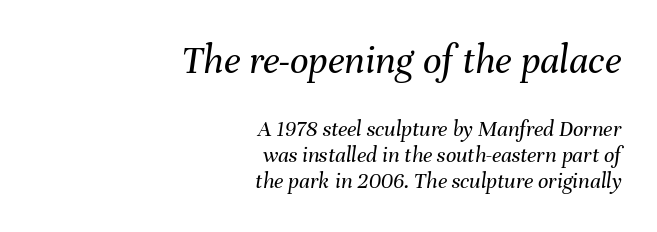
The image shows 41 px regular-weight type, italic (leaning right); set right-aligned, tight line spacing (1.13x), normal letter spacing, not underlined; the first (top) block is 1.78x larger; medium stroke contrast and a medium x-height.
